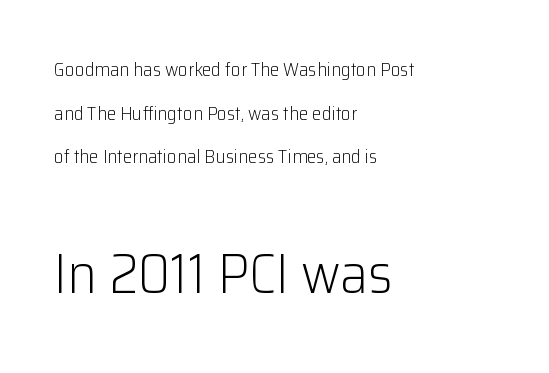
The image shows 56 px light sans-serif type, upright; set left-aligned, loose line spacing (2.29x), normal letter spacing, not underlined; the second (bottom) block is 2.95x larger; low stroke contrast and a medium x-height.
